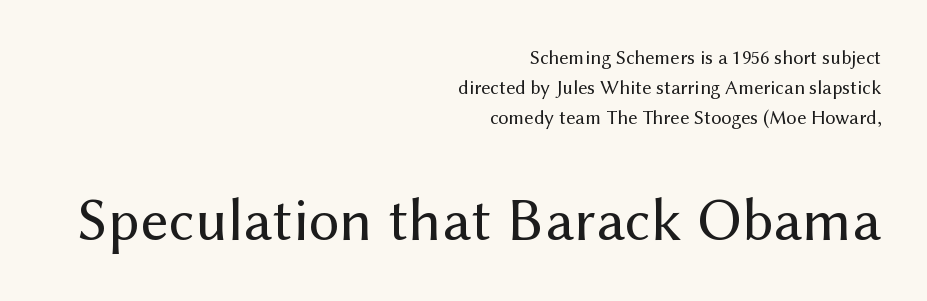
{"serif": "no", "italic": "no", "bold": "no", "weight": "regular", "width": "normal", "stroke_contrast": "medium", "x_height": "medium", "monospaced": "no", "underline": "no", "align": "right", "line_spacing": "normal", "line_spacing_ratio": 1.5, "letter_spacing": "normal", "letter_spacing_em": 0.0, "larger_block": "second", "size_ratio": 3.05, "glyph_px": 61}
